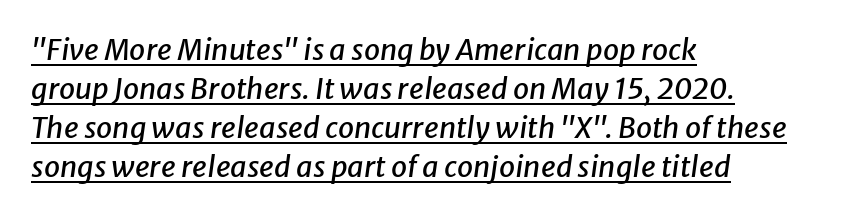
Q: Is the text italic (slanted)? A: Yes, it leans right by about 8 degrees.
Q: Is the text underlined? A: Yes.
Q: How is the paragraph aligned? A: Left-aligned.
Q: Is the spacing between letters normal or unusually wide? A: Normal.
Q: Is the spacing between lines tight, normal or loose? A: Normal.
Q: Width (condensed, normal, or wide)? A: Normal.
Q: Stroke contrast? A: Low.
Q: x-height? A: Medium.
Q: Monospaced? A: No.
